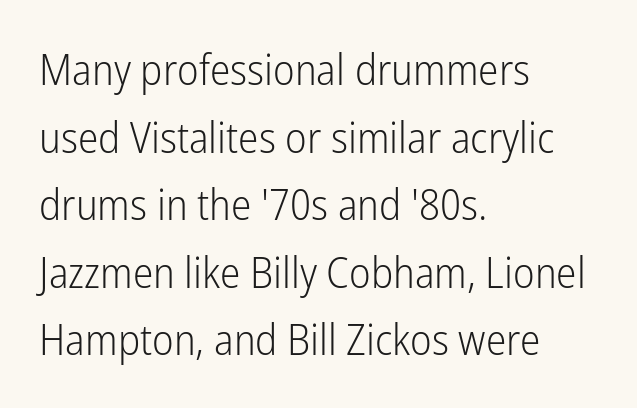
{"serif": "no", "italic": "no", "bold": "no", "weight": "light", "width": "condensed", "stroke_contrast": "low", "x_height": "medium", "monospaced": "no", "underline": "no", "align": "left", "line_spacing": "normal", "line_spacing_ratio": 1.57, "letter_spacing": "normal", "letter_spacing_em": 0.0, "glyph_px": 43}
